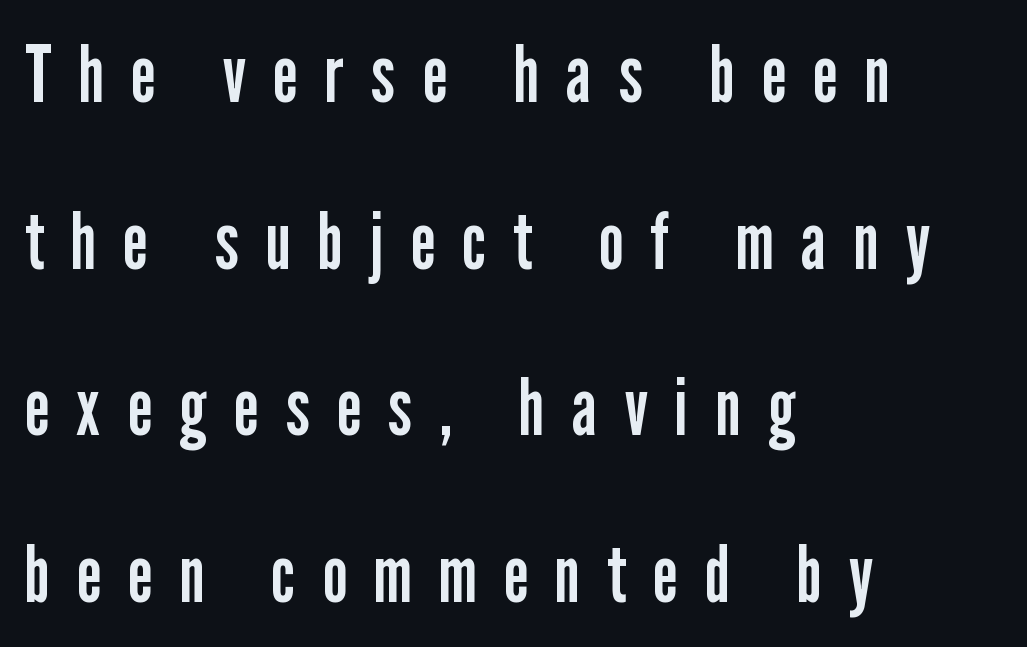
The image shows 79 px regular-weight, condensed sans-serif type, upright; set left-aligned, loose line spacing (2.11x), unusually wide letter spacing (+0.35 em), not underlined; low stroke contrast and a medium x-height.
